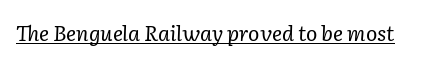
The image shows 21 px text type, italic (leaning right); set normal letter spacing, underlined.
